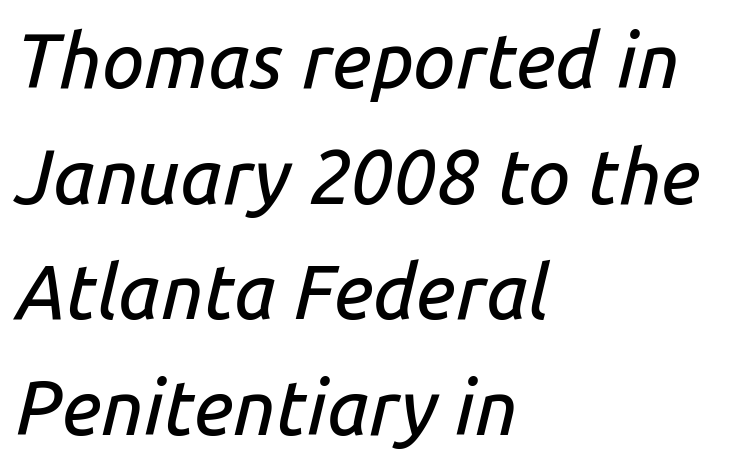
Q: Is the text italic (slanted)? A: Yes, it leans right by about 14 degrees.
Q: Is the text underlined? A: No.
Q: How is the paragraph aligned? A: Left-aligned.
Q: Is the spacing between letters normal or unusually wide? A: Normal.
Q: Is the spacing between lines tight, normal or loose? A: Normal.
Q: Width (condensed, normal, or wide)? A: Normal.
Q: Stroke contrast? A: Low.
Q: x-height? A: Medium.
Q: Monospaced? A: No.
